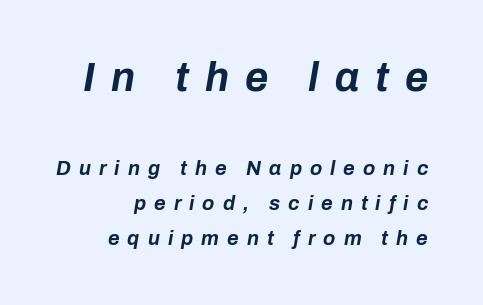
{"italic": "yes", "lean": "right", "slant_degrees": 10, "bold": "yes", "weight": "bold", "width": "normal", "stroke_contrast": "low", "x_height": "medium", "monospaced": "no", "underline": "no", "line_spacing_ratio": 1.75, "letter_spacing": "wide", "letter_spacing_em": 0.4, "larger_block": "first", "size_ratio": 2.0, "glyph_px": 40}
